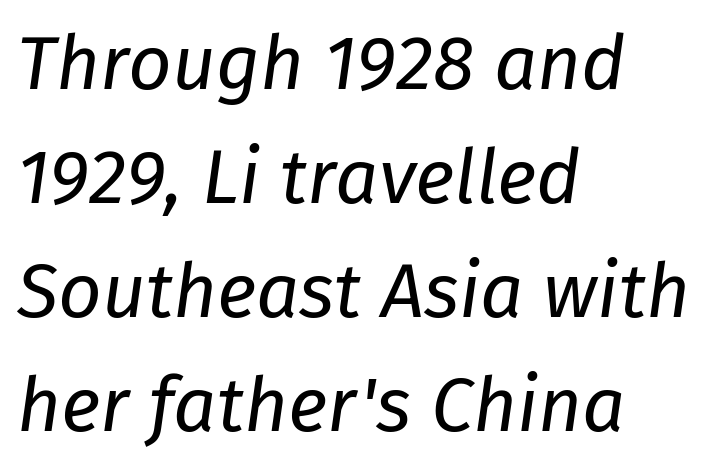
Q: Is the text bold? A: No.
Q: Is the text italic (slanted)? A: Yes, it leans right by about 8 degrees.
Q: Is the text underlined? A: No.
Q: How is the paragraph aligned? A: Left-aligned.
Q: Is the spacing between letters normal or unusually wide? A: Normal.
Q: Is the spacing between lines tight, normal or loose? A: Normal.
Q: Width (condensed, normal, or wide)? A: Normal.
Q: Stroke contrast? A: Low.
Q: x-height? A: Medium.
Q: Monospaced? A: No.
